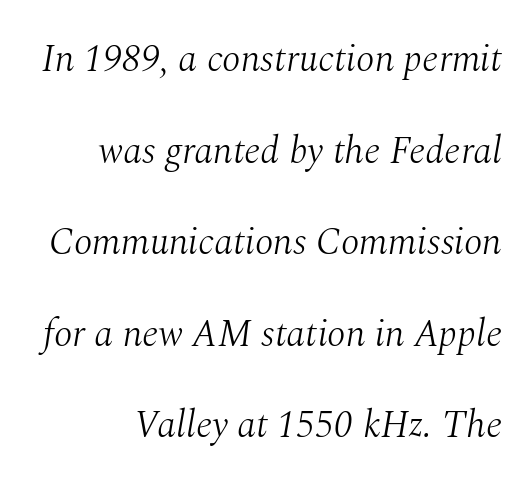
Q: Is the text bold? A: No.
Q: Is the text italic (slanted)? A: Yes, it leans right by about 10 degrees.
Q: Is the typeface a serif or a sans-serif typeface? A: Serif.
Q: Is the text underlined? A: No.
Q: Is the spacing between letters normal or unusually wide? A: Normal.
Q: Is the spacing between lines tight, normal or loose? A: Loose.
Q: Width (condensed, normal, or wide)? A: Normal.
Q: Stroke contrast? A: Medium.
Q: x-height? A: Medium.
Q: Monospaced? A: No.
